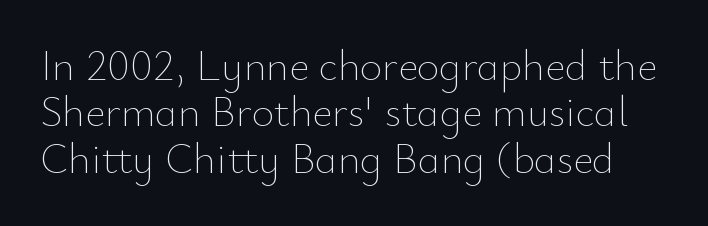
{"italic": "no", "bold": "no", "weight": "thin", "width": "normal", "stroke_contrast": "low", "x_height": "small", "monospaced": "no", "underline": "no", "line_spacing": "tight", "line_spacing_ratio": 1.08, "letter_spacing": "normal", "letter_spacing_em": 0.0, "glyph_px": 43}
